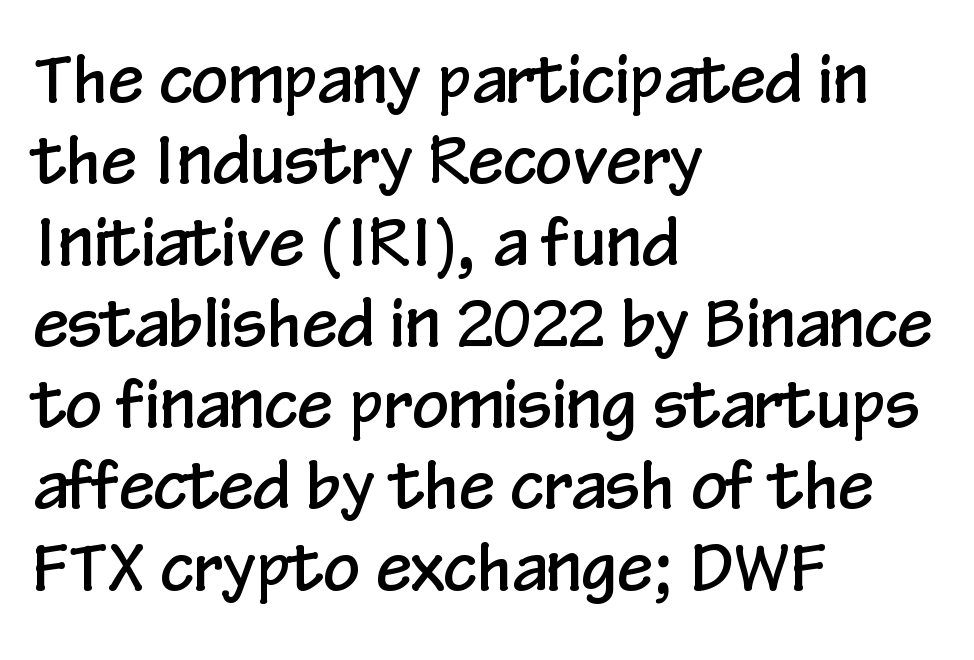
You could call the tracking neutral — neither tight nor loose. Normally led — the rows are evenly, conventionally spaced. The passage shown is typed in a proportional face where columns would drift. Unmarked baselines from the first word to the last.
